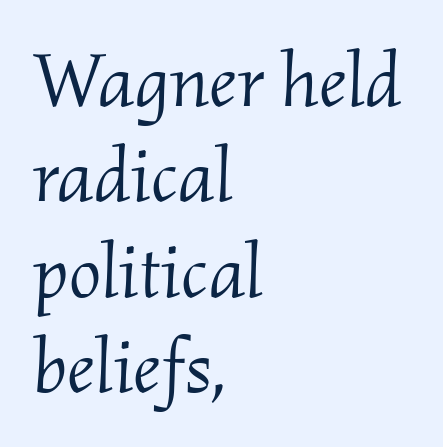
Q: Is the text bold? A: No.
Q: Is the text italic (slanted)? A: Yes, it leans right by about 2 degrees.
Q: Is the typeface a serif or a sans-serif typeface? A: Serif.
Q: Is the text underlined? A: No.
Q: How is the paragraph aligned? A: Left-aligned.
Q: Is the spacing between letters normal or unusually wide? A: Normal.
Q: Width (condensed, normal, or wide)? A: Normal.
Q: Stroke contrast? A: Medium.
Q: x-height? A: Small.
Q: Monospaced? A: No.
